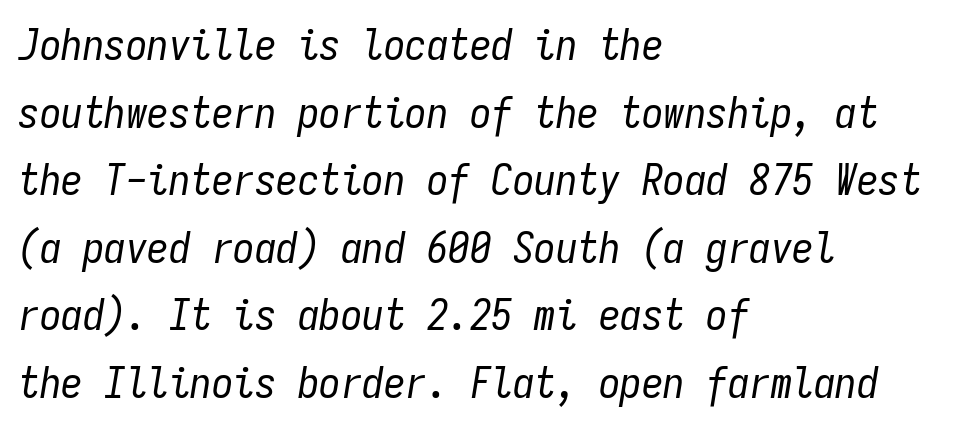
The image shows 43 px regular-weight, condensed type, italic (leaning right), monospaced; set left-aligned, normal line spacing (1.57x), normal letter spacing, not underlined; low stroke contrast and a medium x-height.
